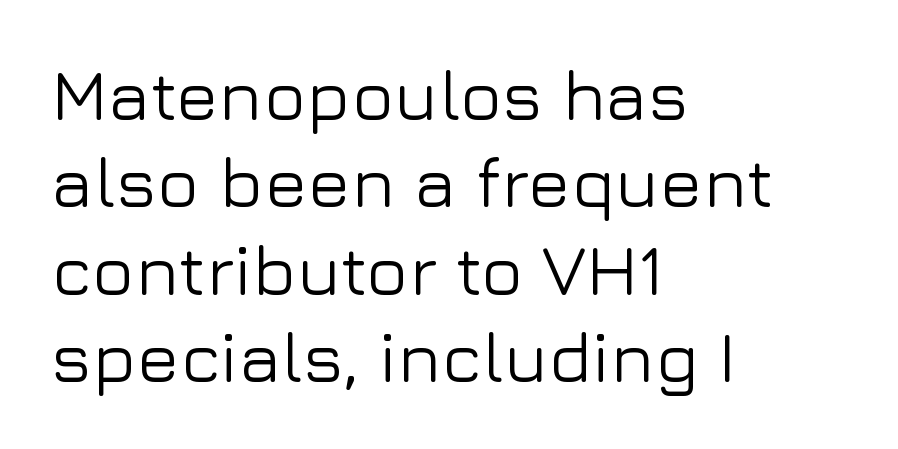
{"serif": "no", "italic": "no", "width": "normal", "stroke_contrast": "low", "x_height": "medium", "monospaced": "no", "underline": "no", "align": "left", "line_spacing_ratio": 1.23, "letter_spacing": "normal", "letter_spacing_em": 0.0, "glyph_px": 71}
